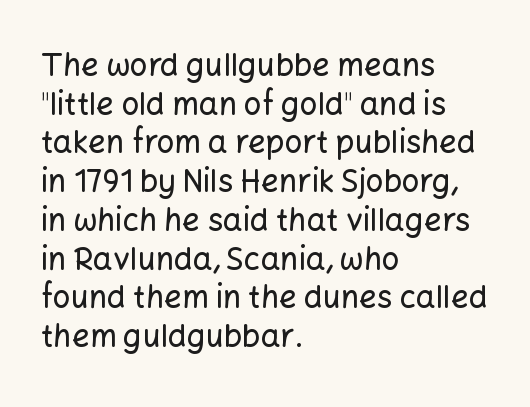
The image shows 31 px sans-serif type, upright; set left-aligned, normal line spacing (1.25x), normal letter spacing, not underlined; low stroke contrast and a medium x-height.
